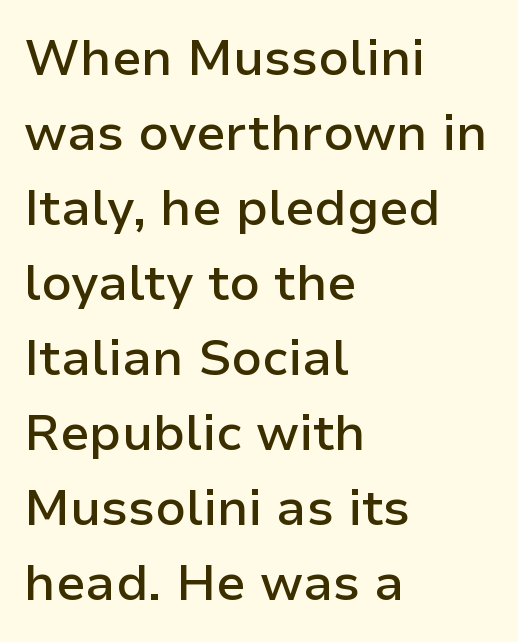
{"serif": "no", "italic": "no", "bold": "semi", "weight": "semibold", "width": "normal", "stroke_contrast": "low", "x_height": "medium", "monospaced": "no", "underline": "no", "align": "left", "line_spacing": "normal", "line_spacing_ratio": 1.5, "letter_spacing": "normal", "letter_spacing_em": 0.0, "glyph_px": 50}
